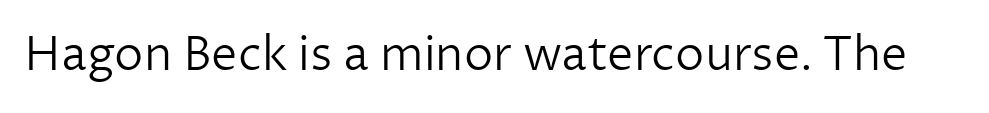
The image shows 47 px light sans-serif type, upright; set normal letter spacing, not underlined; low stroke contrast and a medium x-height.
